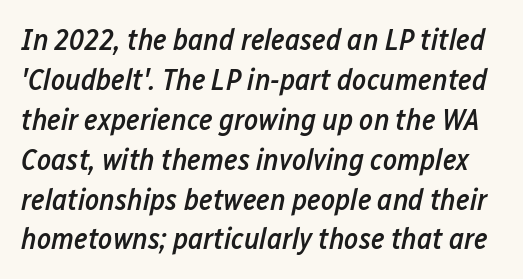
The image shows 30 px semibold, condensed type, italic (leaning right); set normal line spacing (1.33x), normal letter spacing, not underlined; low stroke contrast and a medium x-height.
